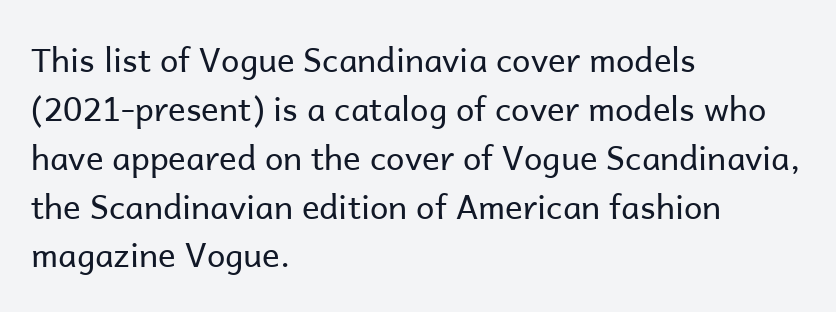
Observe the absence of serifs on each vertical stroke in this sample. Think of a printed novel: that variable character pitch is what you see here. The lines are quadded left. Here the glyphs are tracked normally, forming tight word shapes. Caption: face not bold, strokes unweighted.
